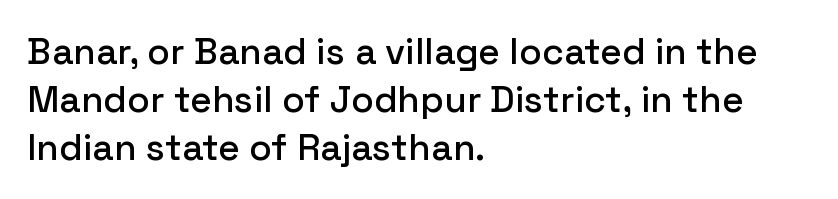
The image shows 37 px sans-serif type, upright; set left-aligned, normal line spacing (1.3x), normal letter spacing, not underlined; low stroke contrast and a medium x-height.
